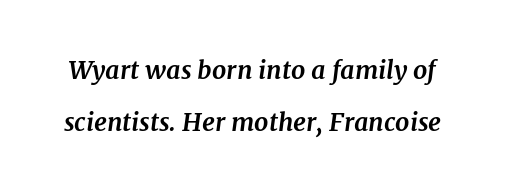
Q: Is the text bold? A: Yes.
Q: Is the text italic (slanted)? A: Yes, it leans right by about 7 degrees.
Q: Is the text underlined? A: No.
Q: Is the spacing between letters normal or unusually wide? A: Normal.
Q: Is the spacing between lines tight, normal or loose? A: Loose.
